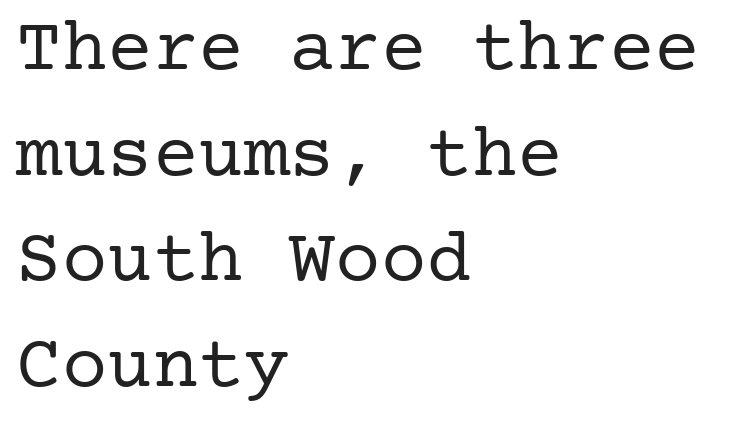
Has an underline been added? It has not. The text was rendered using a seriffed face with decorative stroke endings. Look at the tracking — it's just the regular setting, nothing added. Style check: upright. How would I describe the line gaps? Plain and ordinary.
